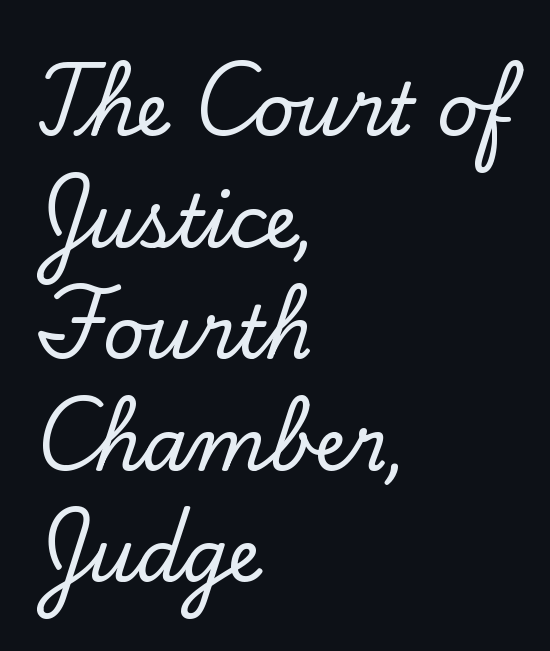
The space between consecutive lines is moderate. Do the characters align in a grid? No, the font is proportional. Short and long lines alike share a common starting point at left. Note: serifs present on the glyphs.
